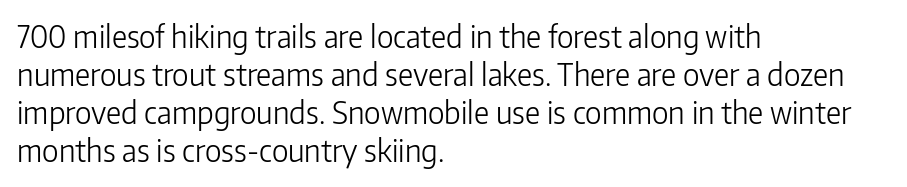
The image shows 30 px light sans-serif type, upright; set left-aligned, normal line spacing (1.27x), normal letter spacing, not underlined; low stroke contrast and a medium x-height.
